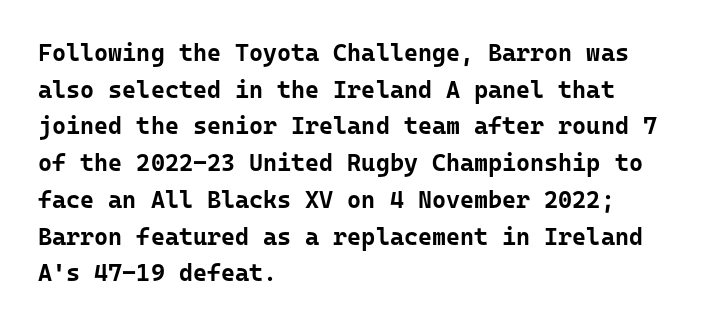
{"italic": "no", "bold": "yes", "underline": "no", "align": "left", "line_spacing": "normal", "line_spacing_ratio": 1.53, "letter_spacing": "normal", "letter_spacing_em": 0.0, "glyph_px": 24}
